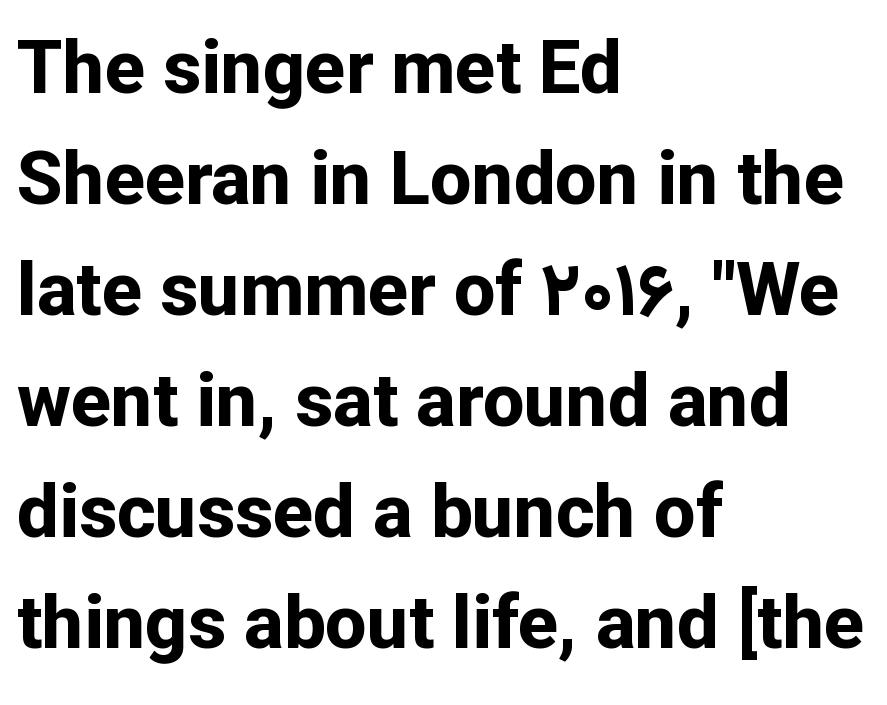
Q: Is the text bold? A: Yes.
Q: Is the text italic (slanted)? A: No, it is upright.
Q: Is the typeface a serif or a sans-serif typeface? A: Sans-serif.
Q: Is the text underlined? A: No.
Q: How is the paragraph aligned? A: Left-aligned.
Q: Is the spacing between letters normal or unusually wide? A: Normal.
Q: Is the spacing between lines tight, normal or loose? A: Normal.
Q: Width (condensed, normal, or wide)? A: Normal.
Q: Stroke contrast? A: Low.
Q: x-height? A: Medium.
Q: Monospaced? A: No.
